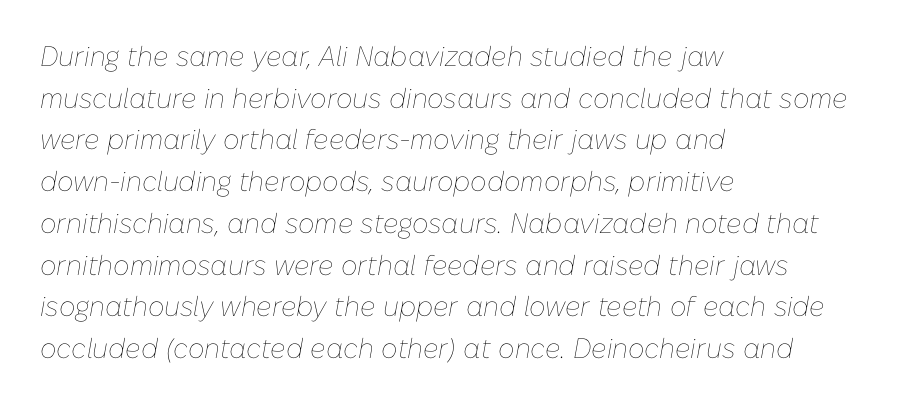
The image shows 28 px thin type, italic (leaning right); set left-aligned, normal line spacing (1.49x), normal letter spacing, not underlined; low stroke contrast and a medium x-height.
